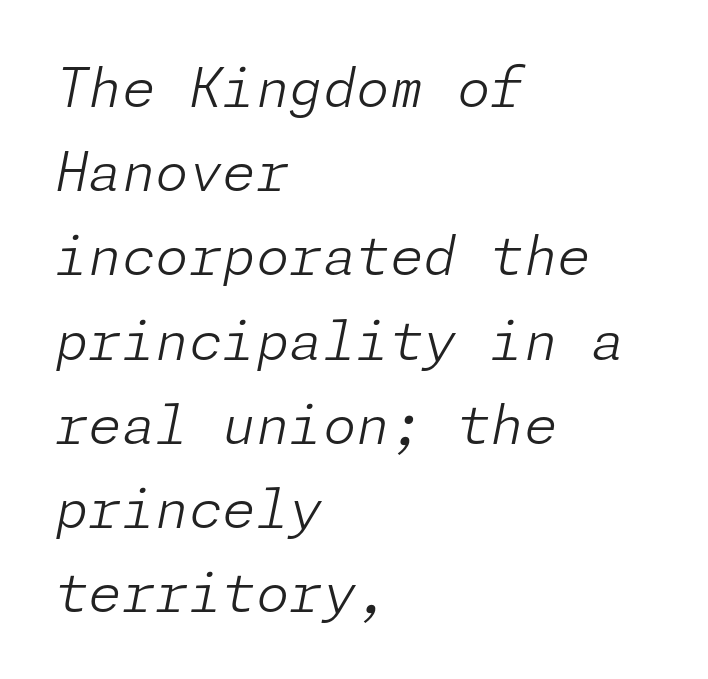
Standard letterfit; no display-style spreading of the glyphs. Decoration check: the copy has no underline. Italic? Definitely — the glyphs are oblique. No heavy texture on the line: the type isn't bold. This sample keeps an unexceptional amount of space between lines.
